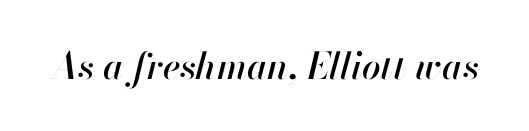
Q: Is the text italic (slanted)? A: Yes, it leans right by about 13 degrees.
Q: Is the text underlined? A: No.
Q: Is the spacing between letters normal or unusually wide? A: Normal.
Q: Width (condensed, normal, or wide)? A: Normal.
Q: Stroke contrast? A: High.
Q: x-height? A: Small.
Q: Monospaced? A: No.
